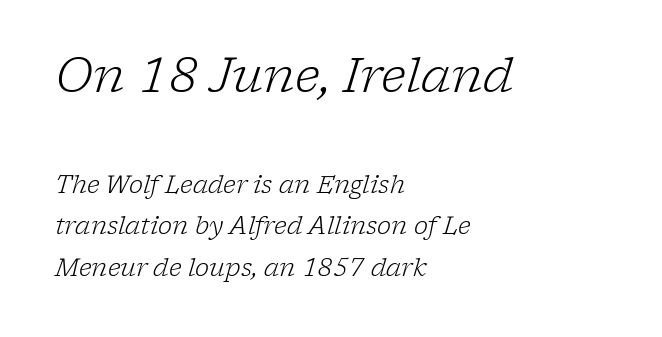
Q: Is the text bold? A: No.
Q: Is the text italic (slanted)? A: Yes, it leans right by about 17 degrees.
Q: Is the typeface a serif or a sans-serif typeface? A: Serif.
Q: Is the text underlined? A: No.
Q: How is the paragraph aligned? A: Left-aligned.
Q: Is the spacing between letters normal or unusually wide? A: Normal.
Q: Which block of text is set in a larger size, the first (top) or the second (bottom)? A: The first (top) one.
Q: Width (condensed, normal, or wide)? A: Normal.
Q: Stroke contrast? A: Low.
Q: x-height? A: Medium.
Q: Monospaced? A: No.
